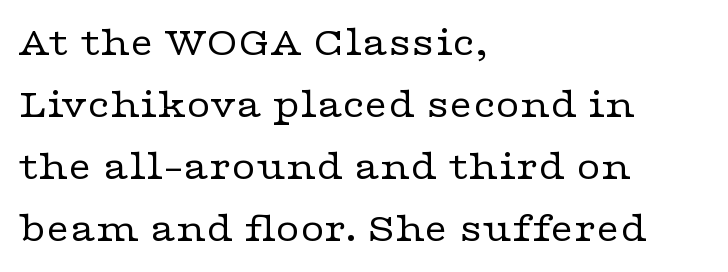
The image shows 41 px regular-weight, wide serif type, upright; set left-aligned, normal line spacing (1.51x), normal letter spacing, not underlined; low stroke contrast and a medium x-height.
